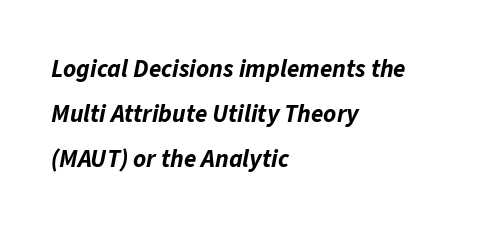
{"italic": "yes", "lean": "right", "slant_degrees": 11, "bold": "yes", "underline": "no", "align": "left", "line_spacing_ratio": 1.8, "letter_spacing": "normal", "letter_spacing_em": 0.0, "glyph_px": 25}
